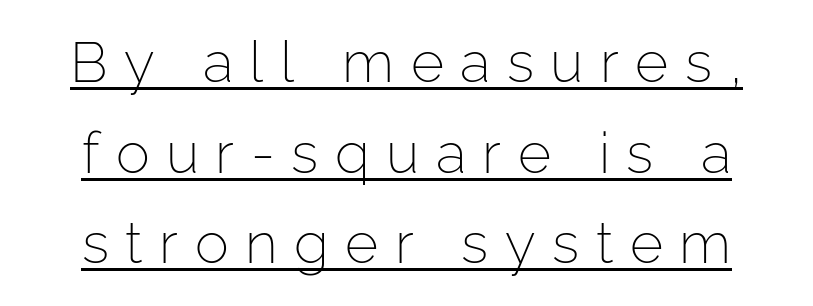
{"serif": "no", "italic": "no", "bold": "no", "weight": "light", "width": "normal", "stroke_contrast": "low", "x_height": "medium", "monospaced": "no", "underline": "yes", "line_spacing": "normal", "line_spacing_ratio": 1.59, "letter_spacing": "wide", "letter_spacing_em": 0.29, "glyph_px": 57}
